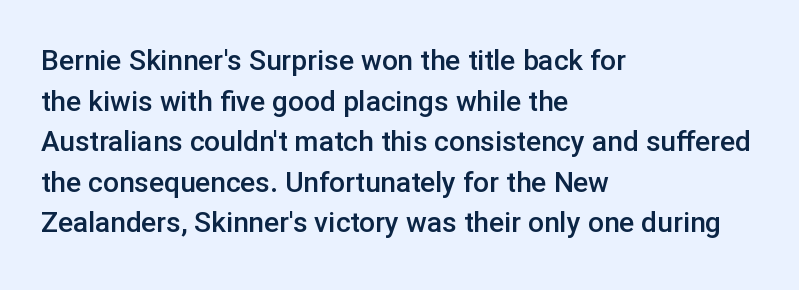
{"serif": "no", "italic": "no", "bold": "semi", "weight": "semibold", "width": "normal", "stroke_contrast": "low", "x_height": "medium", "monospaced": "no", "underline": "no", "align": "left", "line_spacing": "normal", "line_spacing_ratio": 1.45, "letter_spacing": "normal", "letter_spacing_em": 0.0, "glyph_px": 28}
